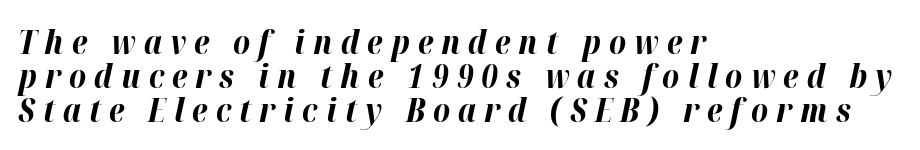
Q: Is the text bold? A: Yes.
Q: Is the text italic (slanted)? A: Yes, it leans right by about 12 degrees.
Q: Is the text underlined? A: No.
Q: How is the paragraph aligned? A: Left-aligned.
Q: Is the spacing between letters normal or unusually wide? A: Unusually wide.
Q: Is the spacing between lines tight, normal or loose? A: Tight.
Q: Width (condensed, normal, or wide)? A: Normal.
Q: Stroke contrast? A: High.
Q: x-height? A: Medium.
Q: Monospaced? A: No.
